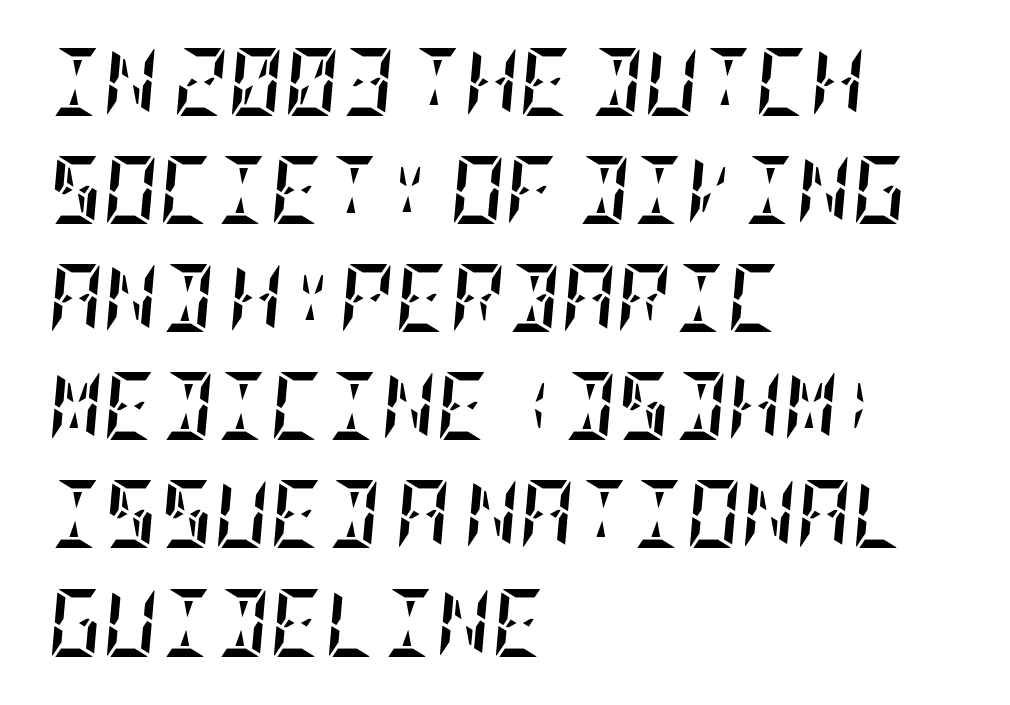
{"italic": "yes", "lean": "right", "slant_degrees": 5, "bold": "yes", "weight": "semibold", "width": "condensed", "stroke_contrast": "low", "x_height": "large", "underline": "no", "align": "left", "line_spacing": "normal", "line_spacing_ratio": 1.59, "letter_spacing": "normal", "letter_spacing_em": 0.0, "glyph_px": 68}
